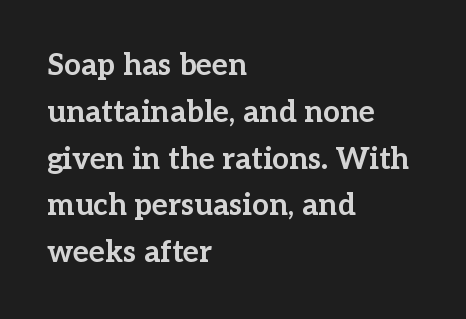
Q: Is the text bold? A: Yes.
Q: Is the text italic (slanted)? A: No, it is upright.
Q: Is the typeface a serif or a sans-serif typeface? A: Serif.
Q: Is the text underlined? A: No.
Q: How is the paragraph aligned? A: Left-aligned.
Q: Is the spacing between letters normal or unusually wide? A: Normal.
Q: Is the spacing between lines tight, normal or loose? A: Normal.
Q: Width (condensed, normal, or wide)? A: Normal.
Q: Stroke contrast? A: Low.
Q: x-height? A: Medium.
Q: Monospaced? A: No.
